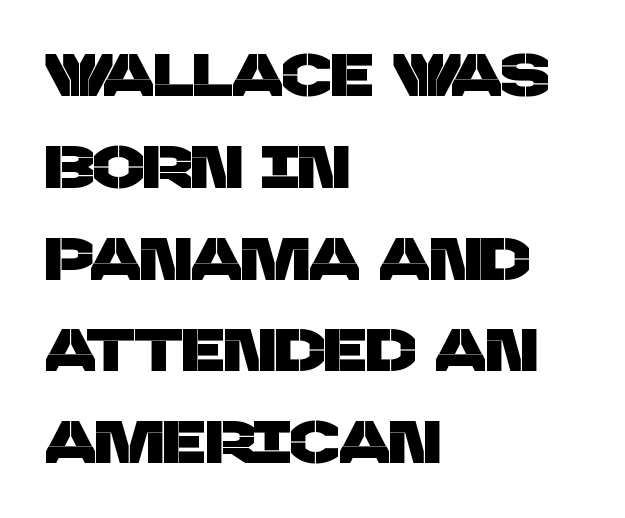
Horizontally, the lines are justified to the leading edge only. Think of a printed novel: that variable character pitch is what you see here. The face used here is a sans, in the tradition of grotesques and geometrics. Standard letterfit; no display-style spreading of the glyphs. The space between consecutive lines is moderate.
